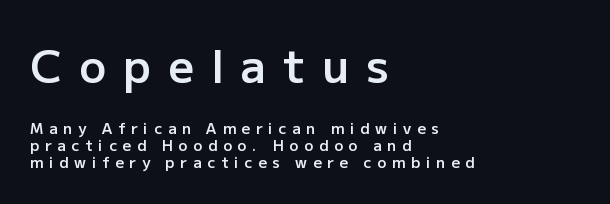
The image shows 45 px semibold sans-serif type, upright; set left-aligned, tight line spacing (1.12x), unusually wide letter spacing (+0.38 em), not underlined; the first (top) block is 3.0x larger; low stroke contrast and a medium x-height.
